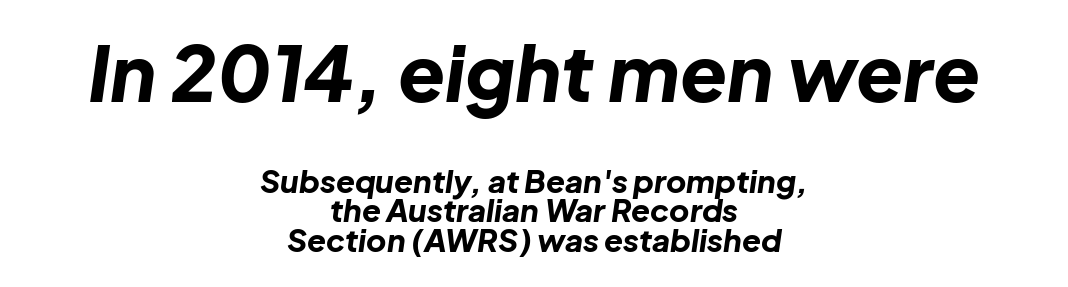
If you squint, the top block still reads clearly — it's the larger of the two. Tall strokes in this sample are angled rather than plumb. Here the designer chose a conventional face with non-uniform glyph widths. The typesetter chose a symmetrical, centered arrangement here. Students, observe: this is what under-led, compact text looks like.
